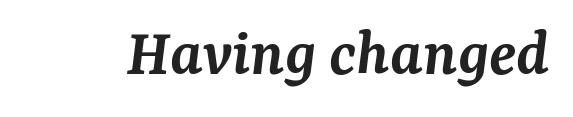
{"serif": "yes", "italic": "yes", "lean": "right", "slant_degrees": 7, "bold": "semi", "weight": "semibold", "width": "normal", "stroke_contrast": "medium", "x_height": "medium", "monospaced": "no", "underline": "no", "letter_spacing": "normal", "letter_spacing_em": 0.0, "glyph_px": 68}
